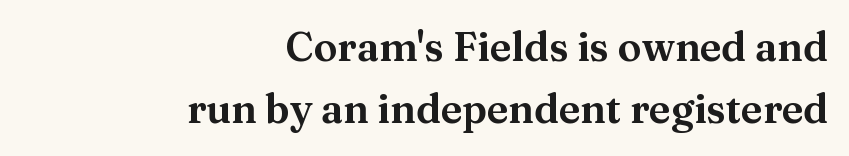
Do the characters align in a grid? No, the font is proportional. The lettering stays uniformly vertical, giving the passage a roman look. What stands out about the letter spacing? Nothing — it is the standard amount. Vertical spacing — default. This rendering uses right alignment, leaving the left contour irregular. Yep, those are serifs on the letters.
